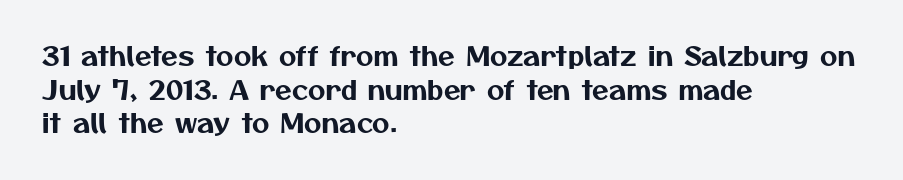
{"underline": "no", "align": "left", "line_spacing": "normal", "line_spacing_ratio": 1.25, "letter_spacing": "normal", "letter_spacing_em": 0.0, "glyph_px": 27}
